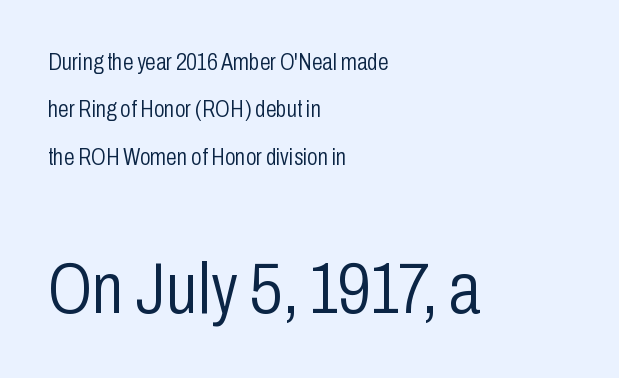
Q: Is the text bold? A: No.
Q: Is the text italic (slanted)? A: No, it is upright.
Q: Is the typeface a serif or a sans-serif typeface? A: Sans-serif.
Q: Is the text underlined? A: No.
Q: How is the paragraph aligned? A: Left-aligned.
Q: Is the spacing between letters normal or unusually wide? A: Normal.
Q: Is the spacing between lines tight, normal or loose? A: Loose.
Q: Which block of text is set in a larger size, the first (top) or the second (bottom)? A: The second (bottom) one.
Q: Width (condensed, normal, or wide)? A: Condensed.
Q: Stroke contrast? A: Low.
Q: x-height? A: Medium.
Q: Monospaced? A: No.
